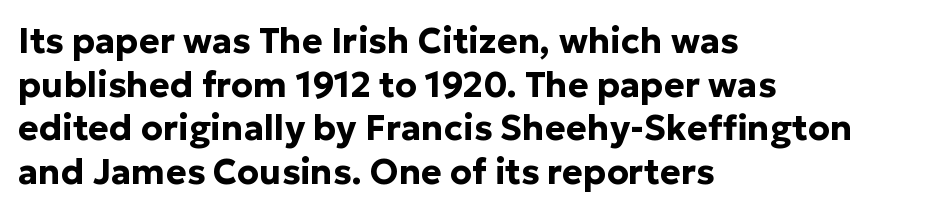
The image shows 35 px bold sans-serif type, upright; set left-aligned, normal line spacing (1.25x), normal letter spacing, not underlined; low stroke contrast and a medium x-height.
